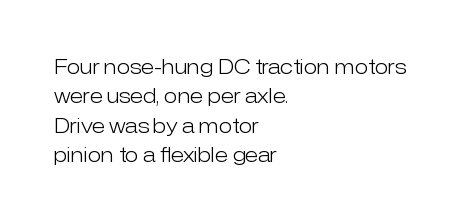
The image shows 20 px text type, upright; set left-aligned, normal line spacing (1.47x), normal letter spacing, not underlined.
